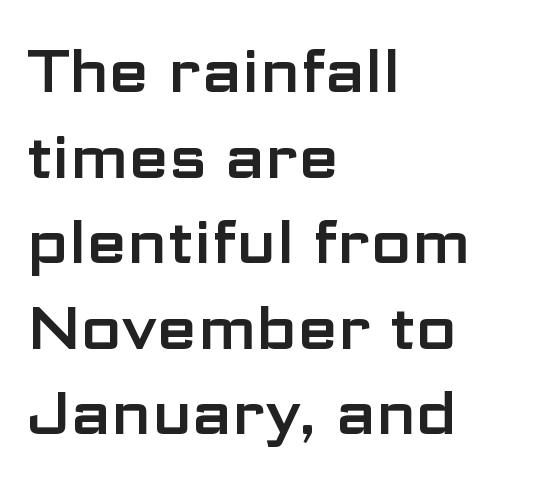
{"serif": "no", "italic": "no", "width": "wide", "stroke_contrast": "low", "x_height": "medium", "monospaced": "no", "underline": "no", "align": "left", "line_spacing": "normal", "line_spacing_ratio": 1.45, "letter_spacing": "normal", "letter_spacing_em": 0.0, "glyph_px": 59}
